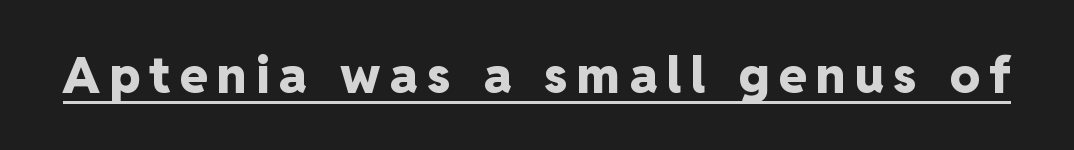
Q: Is the text bold? A: Yes.
Q: Is the text italic (slanted)? A: No, it is upright.
Q: Is the typeface a serif or a sans-serif typeface? A: Sans-serif.
Q: Is the text underlined? A: Yes.
Q: Width (condensed, normal, or wide)? A: Normal.
Q: Stroke contrast? A: Low.
Q: x-height? A: Medium.
Q: Monospaced? A: No.
